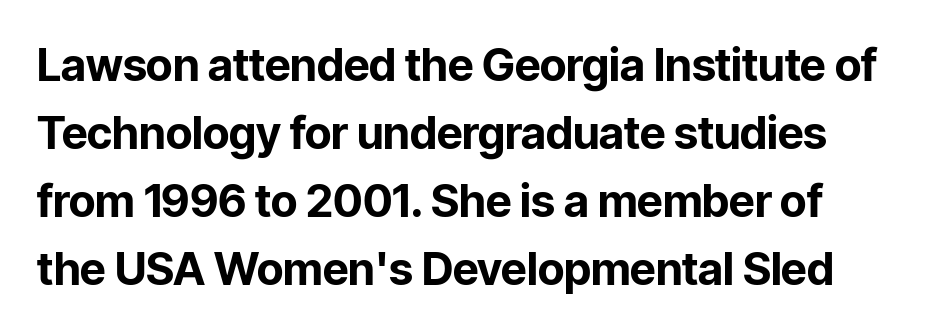
A full-strength bold gives these letters their thick strokes. Look at the bottom of the vertical strokes: they stop flat, with no serifs. Style check: upright. Spacing verdict: proportional, widths tailored to each character. These lines keep a tight, regular rhythm from letter to letter.
